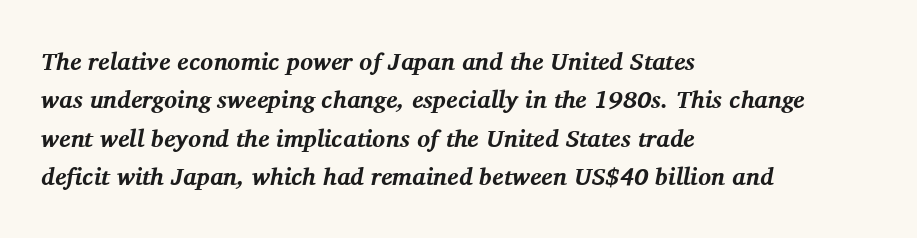
{"italic": "yes", "lean": "right", "slant_degrees": 11, "bold": "yes", "underline": "no", "align": "left", "line_spacing": "normal", "line_spacing_ratio": 1.6, "letter_spacing": "normal", "letter_spacing_em": 0.0, "glyph_px": 24}
